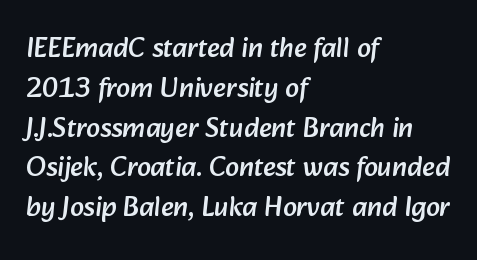
Q: Is the typeface a serif or a sans-serif typeface? A: Sans-serif.
Q: Is the text underlined? A: No.
Q: How is the paragraph aligned? A: Left-aligned.
Q: Is the spacing between letters normal or unusually wide? A: Normal.
Q: Is the spacing between lines tight, normal or loose? A: Normal.
Q: Width (condensed, normal, or wide)? A: Normal.
Q: Stroke contrast? A: Low.
Q: x-height? A: Medium.
Q: Monospaced? A: No.
